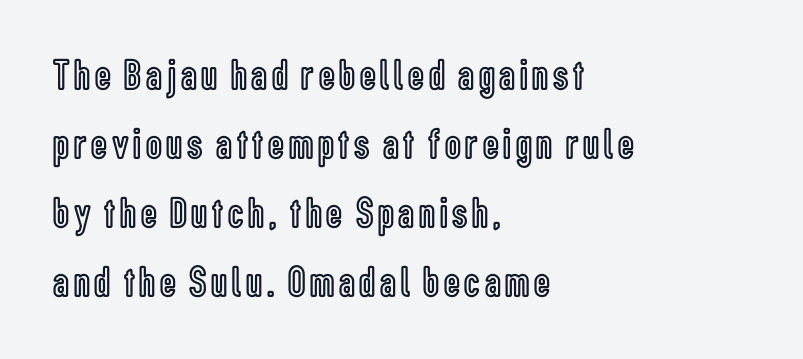
{"italic": "no", "width": "condensed", "x_height": "medium", "monospaced": "no", "underline": "no", "align": "left", "line_spacing": "normal", "line_spacing_ratio": 1.57, "glyph_px": 44}
